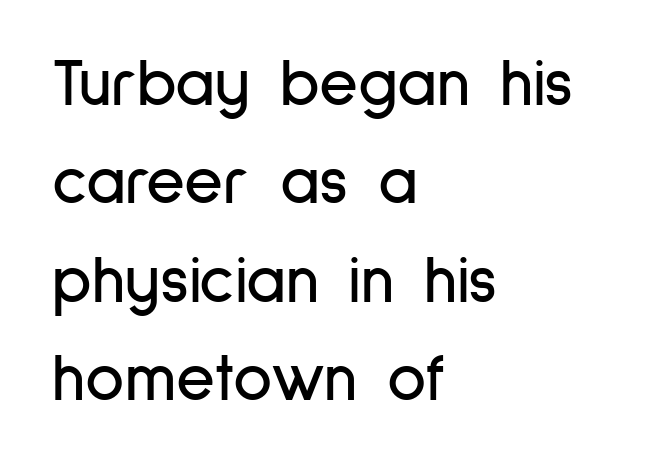
Q: Is the text italic (slanted)? A: No, it is upright.
Q: Is the typeface a serif or a sans-serif typeface? A: Sans-serif.
Q: Is the text underlined? A: No.
Q: How is the paragraph aligned? A: Left-aligned.
Q: Is the spacing between letters normal or unusually wide? A: Normal.
Q: Is the spacing between lines tight, normal or loose? A: Normal.
Q: Width (condensed, normal, or wide)? A: Condensed.
Q: Stroke contrast? A: Low.
Q: x-height? A: Medium.
Q: Monospaced? A: No.
